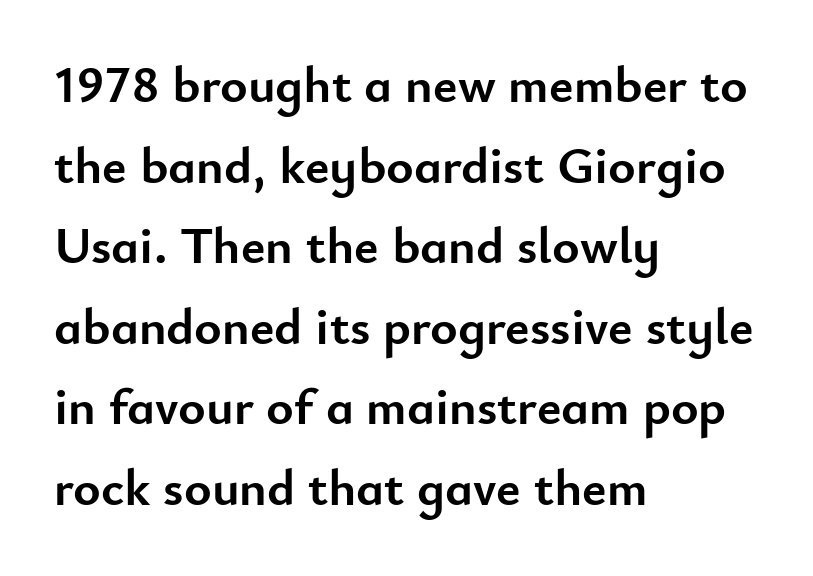
{"serif": "no", "italic": "no", "bold": "yes", "weight": "semibold", "width": "normal", "stroke_contrast": "low", "x_height": "small", "monospaced": "no", "underline": "no", "align": "left", "line_spacing": "normal", "line_spacing_ratio": 1.55, "letter_spacing": "normal", "letter_spacing_em": 0.0, "glyph_px": 52}
